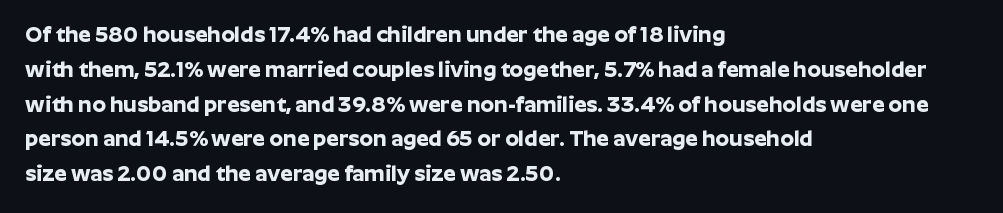
{"italic": "no", "bold": "yes", "underline": "no", "align": "left", "line_spacing": "normal", "line_spacing_ratio": 1.58, "letter_spacing": "normal", "letter_spacing_em": 0.0, "glyph_px": 22}
